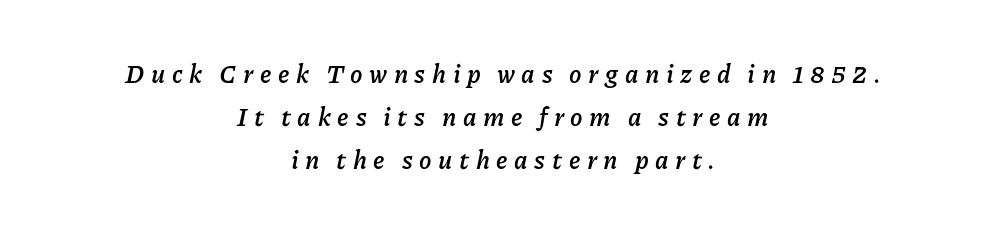
{"italic": "yes", "lean": "right", "slant_degrees": 11, "bold": "yes", "underline": "no", "align": "center", "line_spacing_ratio": 1.72, "letter_spacing": "wide", "letter_spacing_em": 0.26, "glyph_px": 25}
